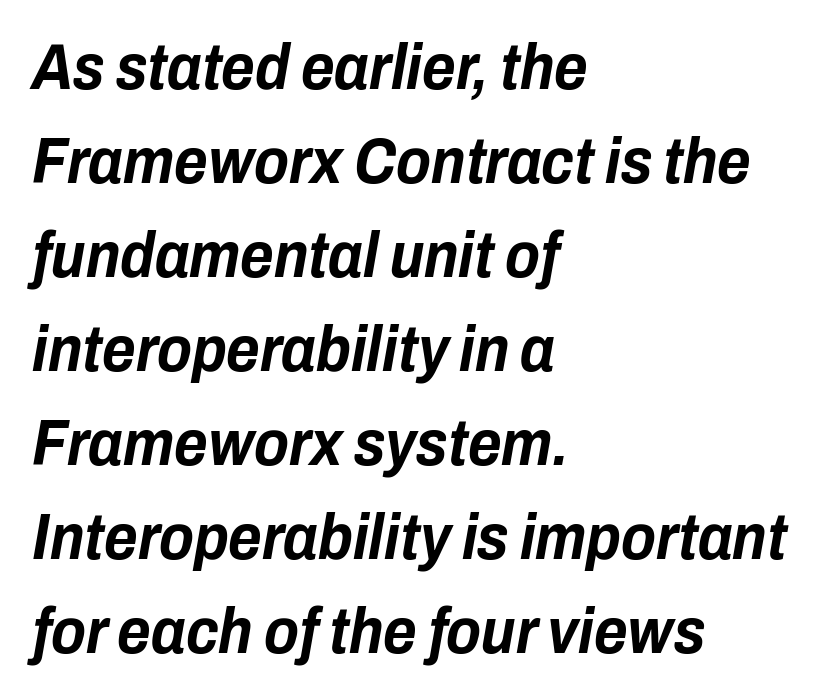
Q: Is the text bold? A: Yes.
Q: Is the text italic (slanted)? A: Yes, it leans right by about 10 degrees.
Q: Is the text underlined? A: No.
Q: How is the paragraph aligned? A: Left-aligned.
Q: Is the spacing between letters normal or unusually wide? A: Normal.
Q: Is the spacing between lines tight, normal or loose? A: Normal.
Q: Width (condensed, normal, or wide)? A: Condensed.
Q: Stroke contrast? A: Low.
Q: x-height? A: Medium.
Q: Monospaced? A: No.
